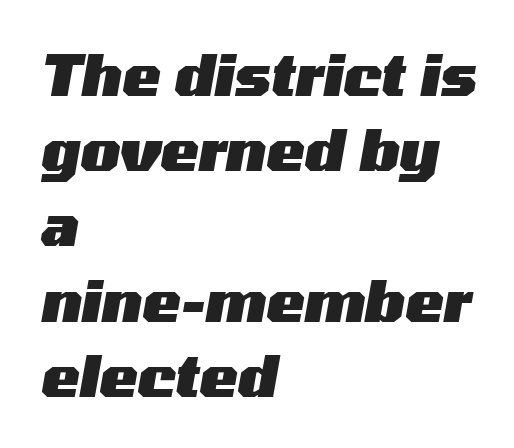
{"italic": "yes", "lean": "right", "slant_degrees": 10, "bold": "yes", "weight": "heavy", "width": "wide", "stroke_contrast": "medium", "x_height": "medium", "monospaced": "no", "underline": "no", "align": "left", "line_spacing": "normal", "line_spacing_ratio": 1.32, "letter_spacing": "normal", "letter_spacing_em": 0.0, "glyph_px": 57}
